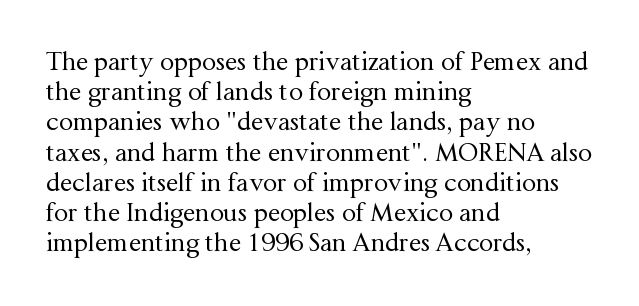
Q: Is the text bold? A: No.
Q: Is the text italic (slanted)? A: No, it is upright.
Q: Is the text underlined? A: No.
Q: How is the paragraph aligned? A: Left-aligned.
Q: Is the spacing between letters normal or unusually wide? A: Normal.
